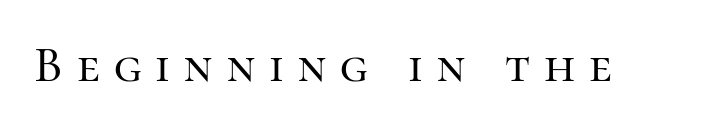
The image shows 50 px serif type, upright; set unusually wide letter spacing (+0.28 em), not underlined; high stroke contrast and a medium x-height.
